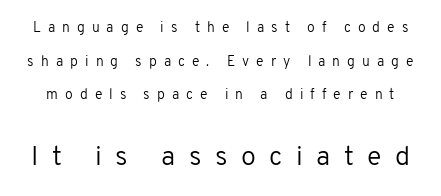
The more generous point size was reserved for the lower chunk. The passage shown stacks its lines with a broad gap. Style check: upright. Display-style spreading of the glyphs; the letterfit is very open. Honestly, there is no underline to notice here at all.
